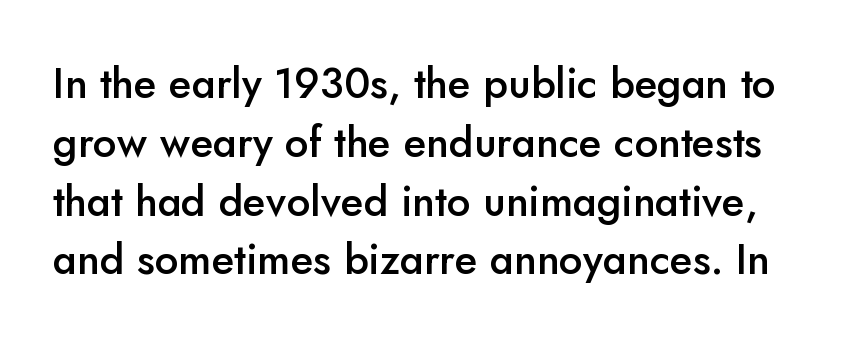
Weight: semibold (demi). Spacing verdict: proportional, widths tailored to each character. Regarding serifs, this sample does without them. The block of text has a typical density, with ordinary space between rows.
